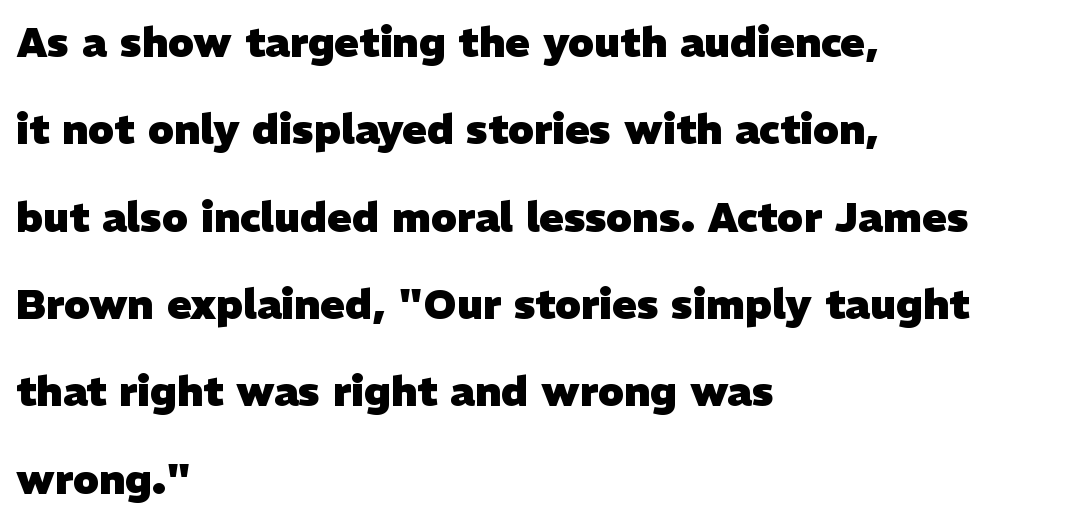
A typesetter would call this proportional, since set widths differ per character. Line spacing here is loose. Check where the strokes stop: nothing finishes them off — pure sans. In terms of weight, the rendering is a true, heavy bold.
